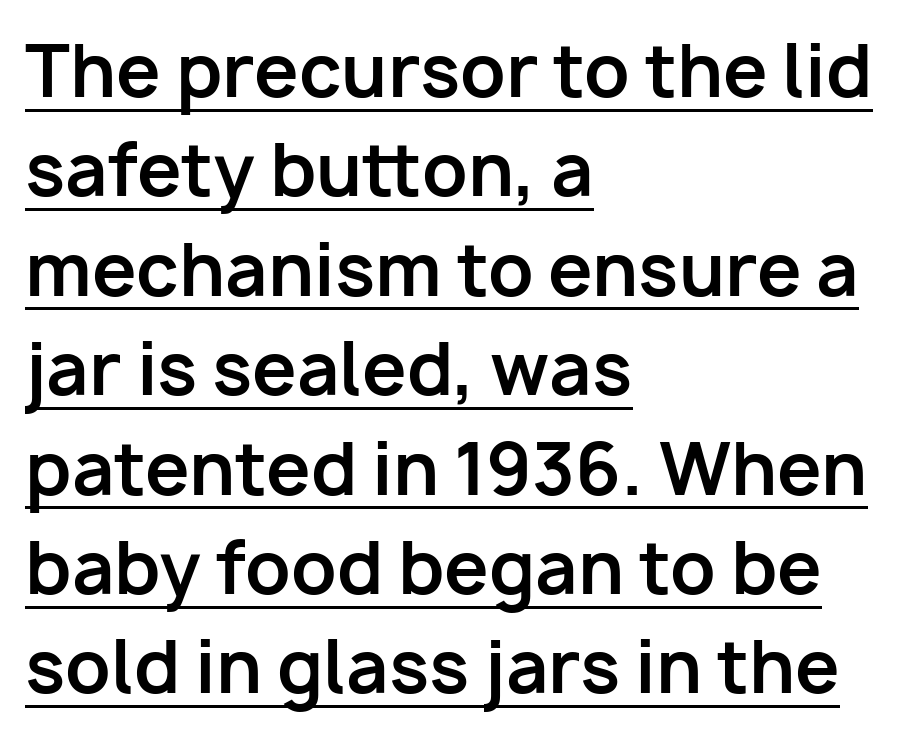
Character widths vary here, with narrow letters taking less room than wide ones. Emphasis is given by a line drawn under the lettering. The font's upright variant was chosen for this text. The strokes are fattened all the way to bold. This sample is left-justified, so line endings fall wherever the words run out.
